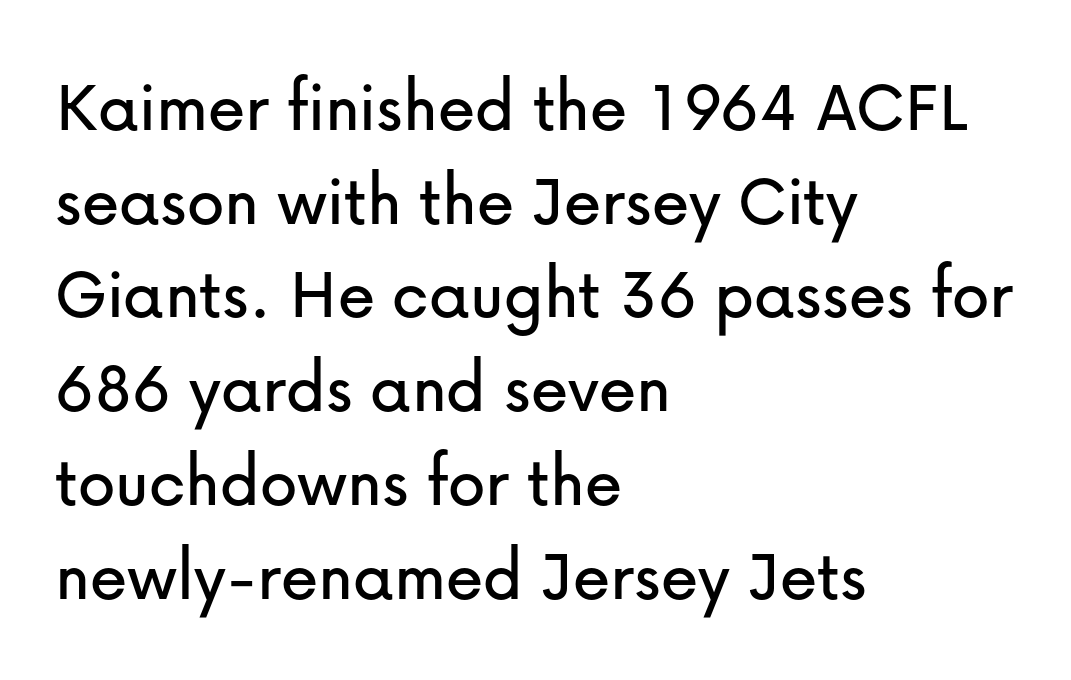
Q: Is the text italic (slanted)? A: No, it is upright.
Q: Is the typeface a serif or a sans-serif typeface? A: Sans-serif.
Q: Is the text underlined? A: No.
Q: How is the paragraph aligned? A: Left-aligned.
Q: Is the spacing between letters normal or unusually wide? A: Normal.
Q: Is the spacing between lines tight, normal or loose? A: Normal.
Q: Width (condensed, normal, or wide)? A: Normal.
Q: Stroke contrast? A: Low.
Q: x-height? A: Medium.
Q: Monospaced? A: No.
